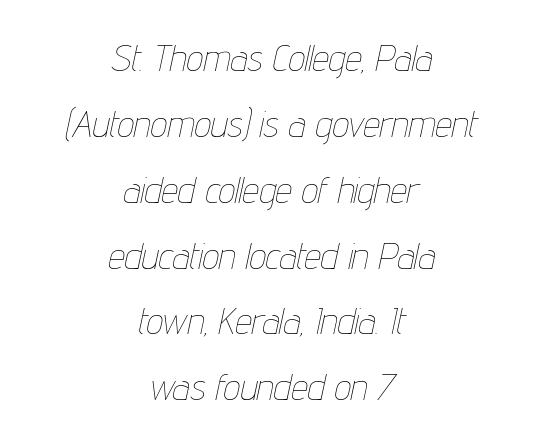
The image shows 37 px thin, condensed type, italic (leaning right); set centered, line spacing 1.78x, normal letter spacing, not underlined; low stroke contrast and a medium x-height.
